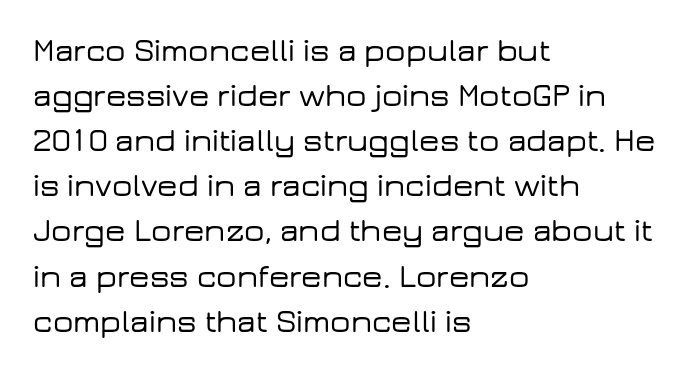
{"serif": "no", "italic": "no", "width": "wide", "stroke_contrast": "low", "x_height": "medium", "monospaced": "no", "underline": "no", "align": "left", "line_spacing": "normal", "line_spacing_ratio": 1.41, "letter_spacing": "normal", "letter_spacing_em": 0.0, "glyph_px": 32}
